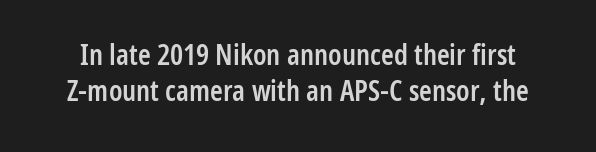
Q: Is the text bold? A: Semi-bold.
Q: Is the text italic (slanted)? A: No, it is upright.
Q: Is the typeface a serif or a sans-serif typeface? A: Sans-serif.
Q: Is the text underlined? A: No.
Q: Is the spacing between letters normal or unusually wide? A: Normal.
Q: Is the spacing between lines tight, normal or loose? A: Normal.
Q: Width (condensed, normal, or wide)? A: Condensed.
Q: Stroke contrast? A: Low.
Q: x-height? A: Medium.
Q: Monospaced? A: No.
